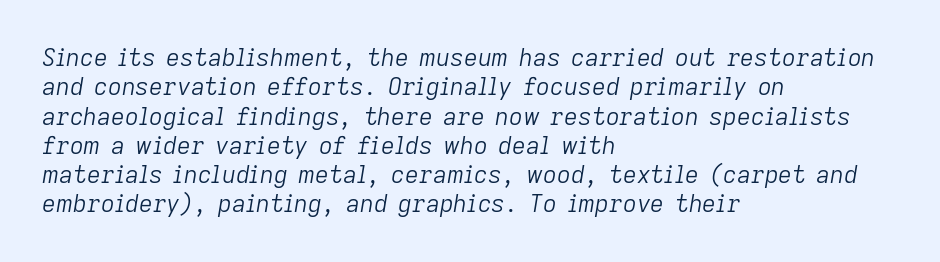
The image shows 24 px text type, italic (leaning right); set left-aligned, line spacing 1.22x, normal letter spacing, not underlined.
